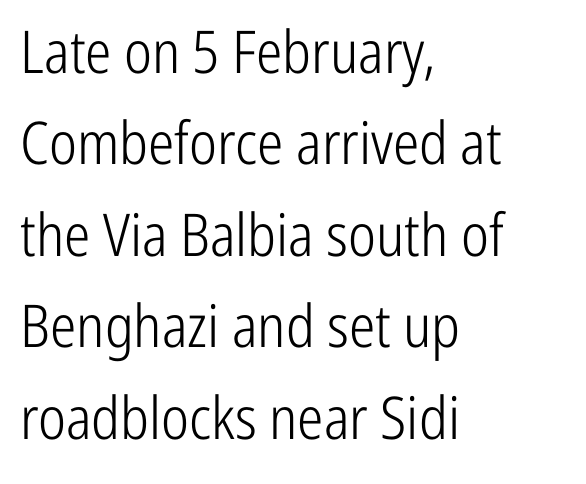
The image shows 59 px light, condensed sans-serif type, upright; set left-aligned, normal line spacing (1.55x), normal letter spacing, not underlined; low stroke contrast and a medium x-height.
